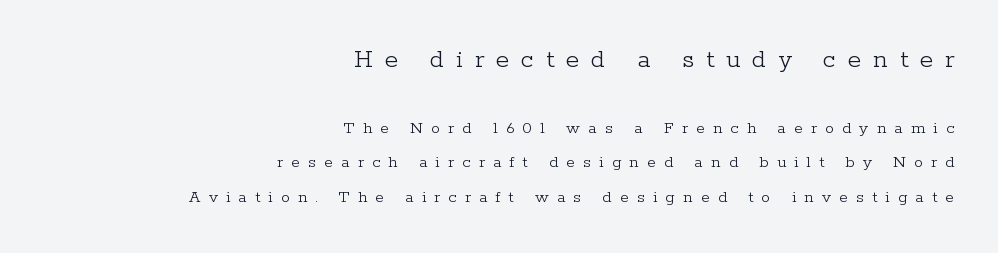
The image shows 27 px text type, upright; set right-aligned, loose line spacing (1.93x), unusually wide letter spacing (+0.45 em), not underlined; the first (top) block is 1.5x larger.
